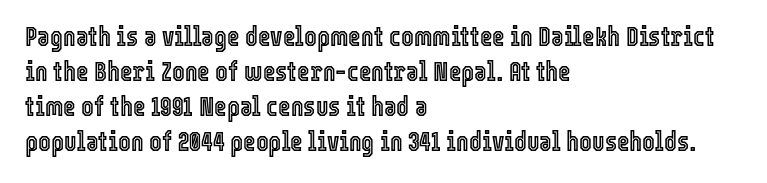
The image shows 27 px text type, upright; set left-aligned, normal line spacing (1.3x), normal letter spacing, not underlined.
